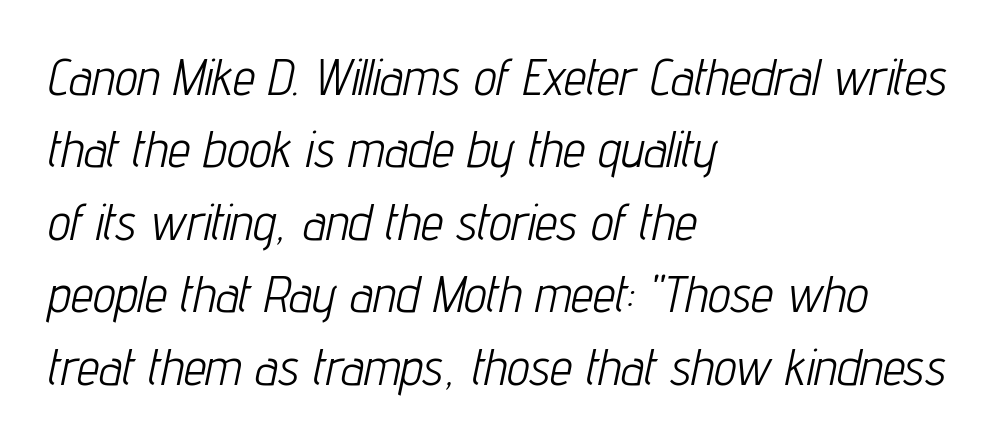
Proportional: the letters do not fall into vertical columns. These lines stack with their left ends in a neat column. Tracking value appears to be zero — textbook default spacing. One glance says typical: line gaps are just what's usual. This rendering features lettering with no underline.
